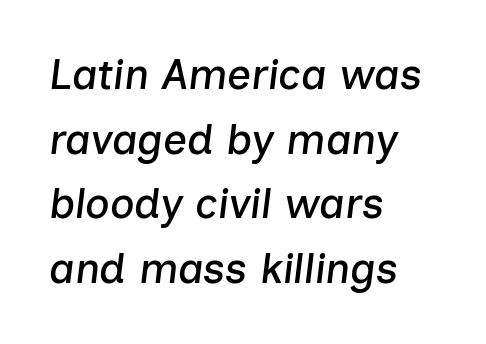
{"italic": "yes", "lean": "right", "slant_degrees": 7, "width": "normal", "stroke_contrast": "low", "x_height": "medium", "monospaced": "no", "underline": "no", "align": "left", "line_spacing": "normal", "line_spacing_ratio": 1.54, "letter_spacing": "normal", "letter_spacing_em": 0.0, "glyph_px": 42}
